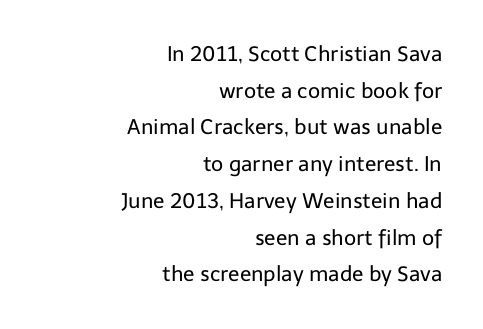
Check under the words: just untouched page. The weight tops out at a normal text grade. Every character sits straight up, as roman type does. If you drew a ruler down the right edge, every line would touch it.
